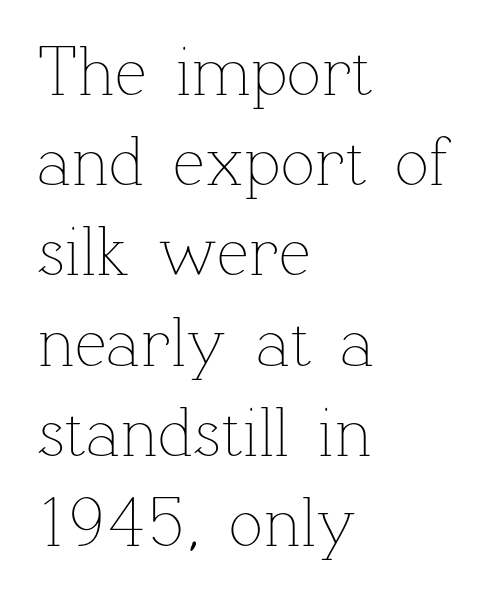
The image shows 71 px thin type, upright; set left-aligned, normal line spacing (1.27x), normal letter spacing, not underlined; low stroke contrast and a medium x-height.
